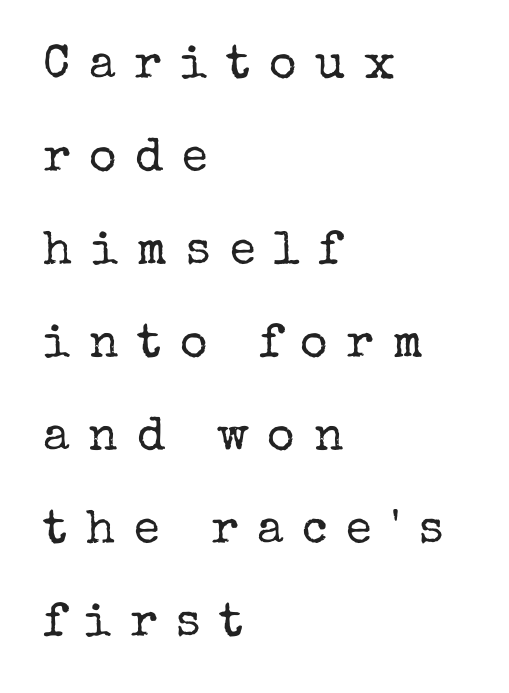
The image shows 47 px regular-weight serif type, upright; set left-aligned, loose line spacing (1.98x), unusually wide letter spacing (+0.4 em), not underlined; low stroke contrast and a medium x-height.
